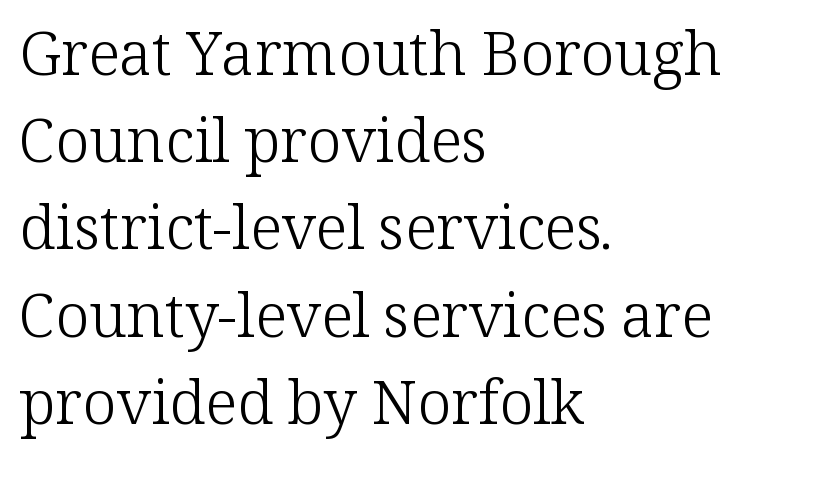
The image shows 61 px light serif type, upright; set left-aligned, normal line spacing (1.43x), normal letter spacing, not underlined; low stroke contrast and a medium x-height.
